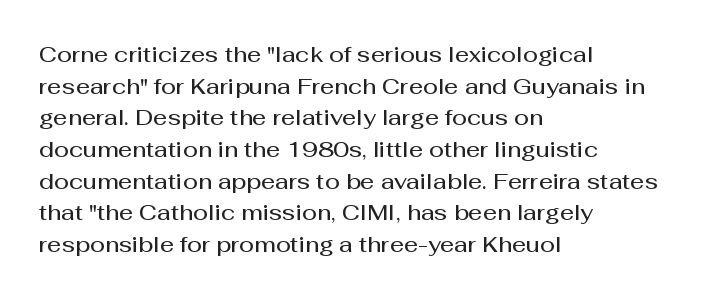
The image shows 22 px text type, upright; set left-aligned, normal line spacing (1.44x), normal letter spacing, not underlined.
